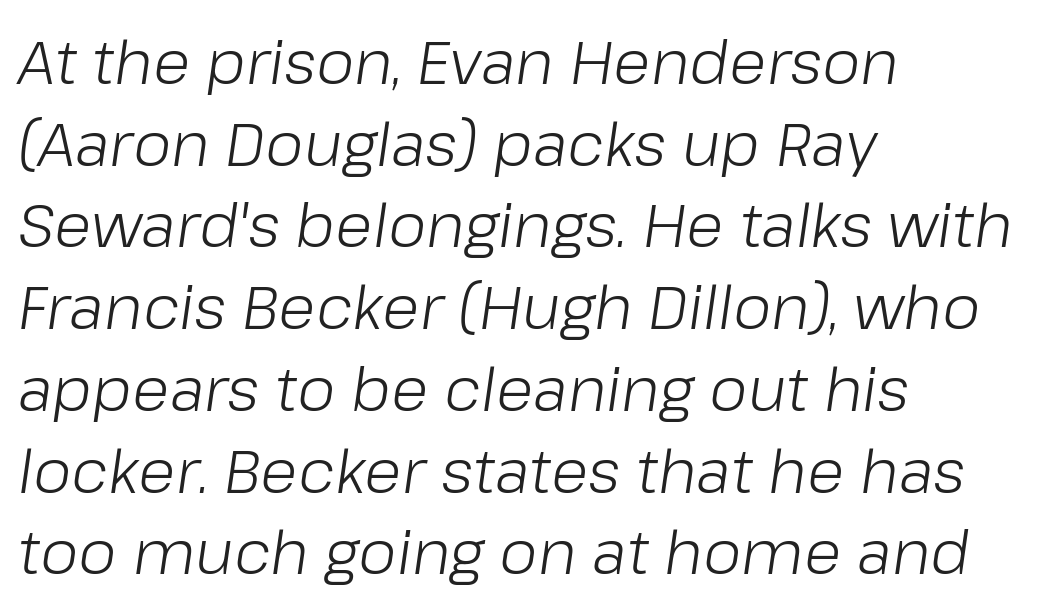
The image shows 61 px light type, italic (leaning right); set left-aligned, normal line spacing (1.34x), normal letter spacing, not underlined; low stroke contrast and a medium x-height.
